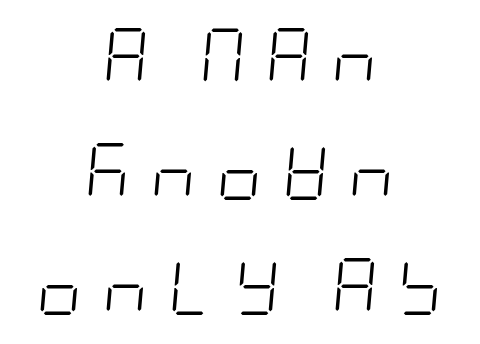
Q: Is the text bold? A: No.
Q: Is the text italic (slanted)? A: Yes, it leans right by about 5 degrees.
Q: Is the text underlined? A: No.
Q: How is the paragraph aligned? A: Centered.
Q: Is the spacing between letters normal or unusually wide? A: Unusually wide.
Q: Is the spacing between lines tight, normal or loose? A: Loose.
Q: Width (condensed, normal, or wide)? A: Condensed.
Q: Stroke contrast? A: Low.
Q: x-height? A: Large.
